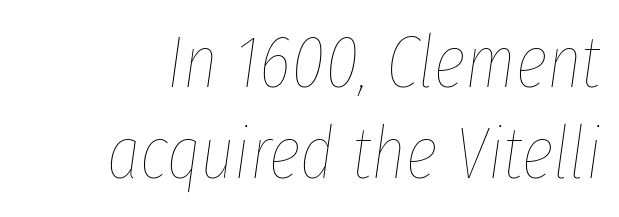
{"italic": "yes", "lean": "right", "slant_degrees": 8, "bold": "no", "weight": "thin", "width": "condensed", "stroke_contrast": "low", "x_height": "medium", "monospaced": "no", "underline": "no", "align": "right", "line_spacing": "normal", "line_spacing_ratio": 1.25, "letter_spacing": "normal", "letter_spacing_em": 0.0, "glyph_px": 73}
